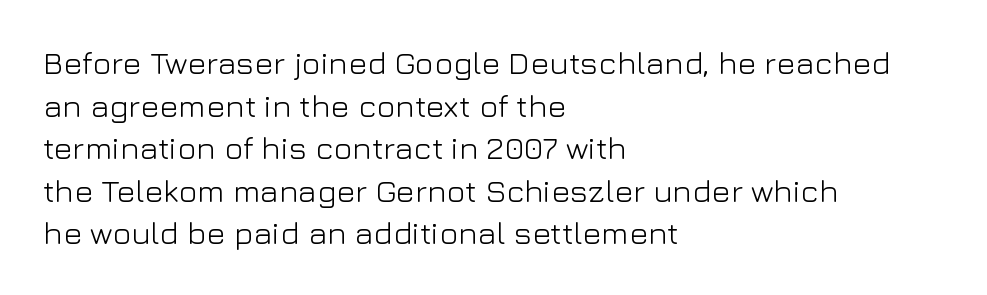
The image shows 32 px light sans-serif type, upright; set left-aligned, normal line spacing (1.33x), normal letter spacing, not underlined; low stroke contrast and a medium x-height.
